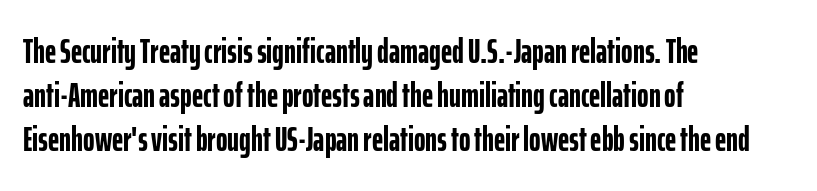
The letters advance in unequal steps, a hallmark of proportional type. The paragraph shown leans on its left margin. Lines of text with bare space underneath. Set as a true bold cut, around the 700 mark.
